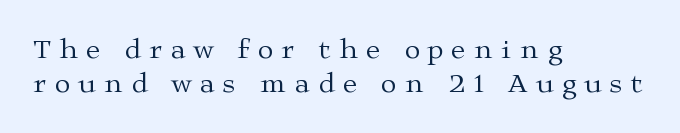
Posture: vertical. No extra ink here — the face is not bold. The letterforms stand isolated, each surrounded by extra space. The rendering anchors every line to the left-hand side. Unmarked baselines from the first word to the last.
